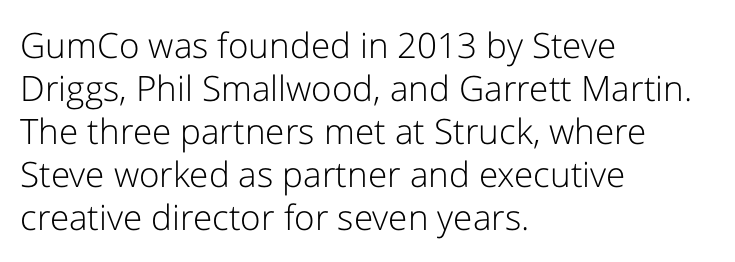
{"serif": "no", "italic": "no", "bold": "no", "weight": "light", "width": "normal", "stroke_contrast": "low", "x_height": "medium", "monospaced": "no", "underline": "no", "align": "left", "line_spacing_ratio": 1.23, "letter_spacing": "normal", "letter_spacing_em": 0.0, "glyph_px": 35}
